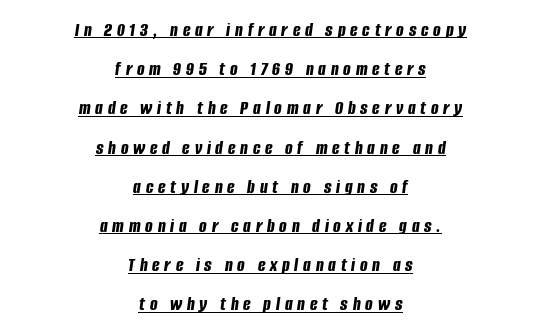
Q: Is the text bold? A: Yes.
Q: Is the text italic (slanted)? A: Yes, it leans right by about 8 degrees.
Q: Is the text underlined? A: Yes.
Q: How is the paragraph aligned? A: Centered.
Q: Is the spacing between letters normal or unusually wide? A: Unusually wide.
Q: Is the spacing between lines tight, normal or loose? A: Loose.
